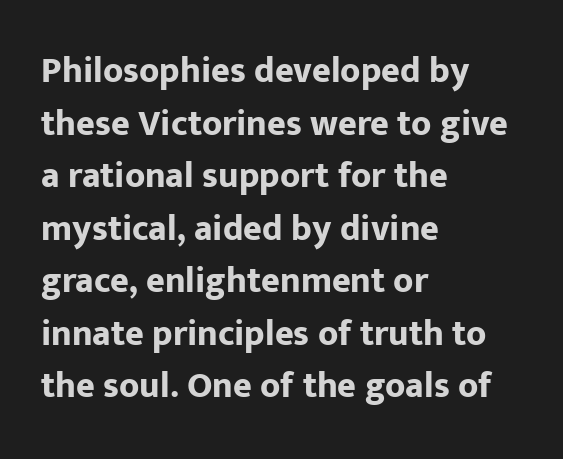
The image shows 36 px bold sans-serif type, upright; set left-aligned, normal line spacing (1.46x), normal letter spacing, not underlined; low stroke contrast and a medium x-height.
